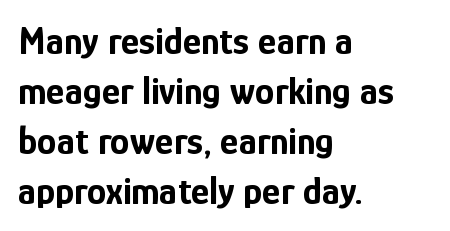
As a designer I'd log this as weight 700, bold. The horizontal fit of the characters is conventional and even. This sample keeps an unexceptional amount of space between lines. Type style note: lacks serifs. A roman cut, with each character standing at attention.
